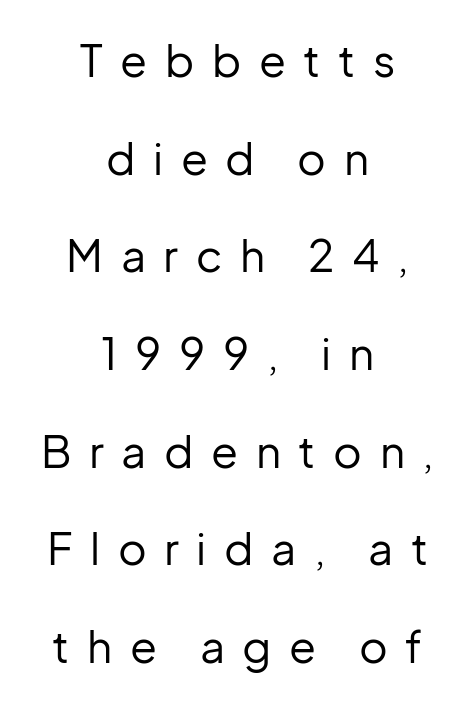
The image shows 44 px regular-weight sans-serif type, upright; set centered, loose line spacing (2.22x), unusually wide letter spacing (+0.4 em), not underlined; low stroke contrast and a medium x-height.
